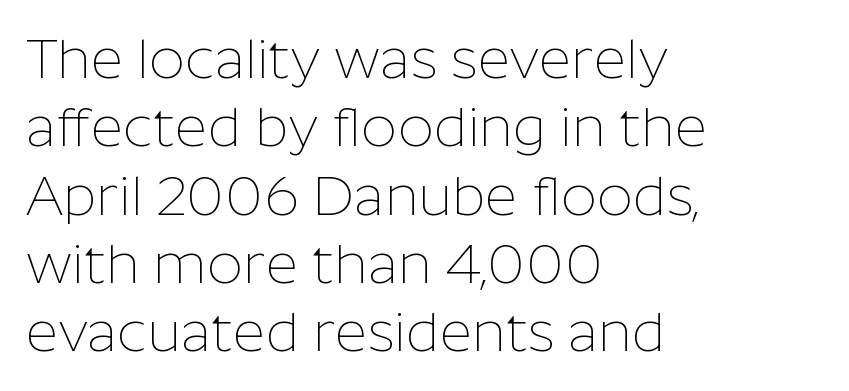
The image shows 56 px thin sans-serif type, upright; set left-aligned, line spacing 1.22x, normal letter spacing, not underlined; low stroke contrast and a medium x-height.
